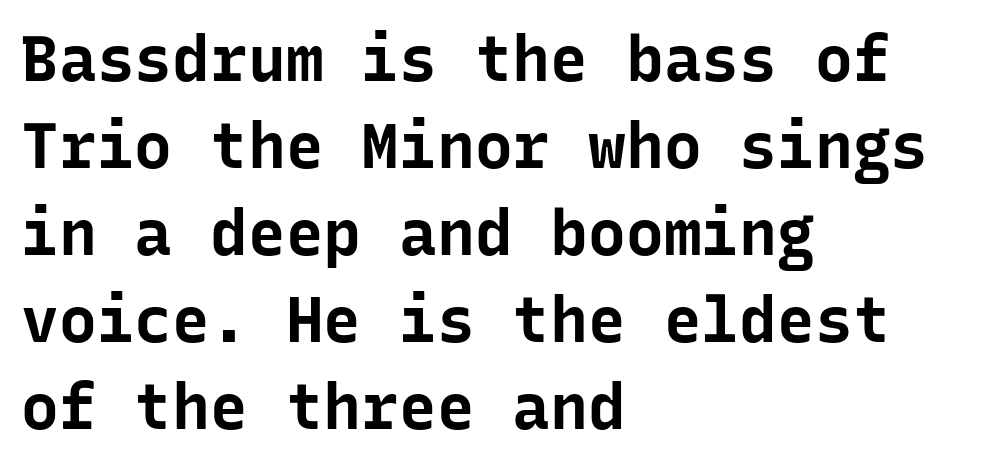
Q: Is the text bold? A: Yes.
Q: Is the text italic (slanted)? A: No, it is upright.
Q: Is the typeface a serif or a sans-serif typeface? A: Sans-serif.
Q: Is the text underlined? A: No.
Q: How is the paragraph aligned? A: Left-aligned.
Q: Is the spacing between letters normal or unusually wide? A: Normal.
Q: Is the spacing between lines tight, normal or loose? A: Normal.
Q: Width (condensed, normal, or wide)? A: Normal.
Q: Stroke contrast? A: Low.
Q: x-height? A: Medium.
Q: Monospaced? A: Yes.
